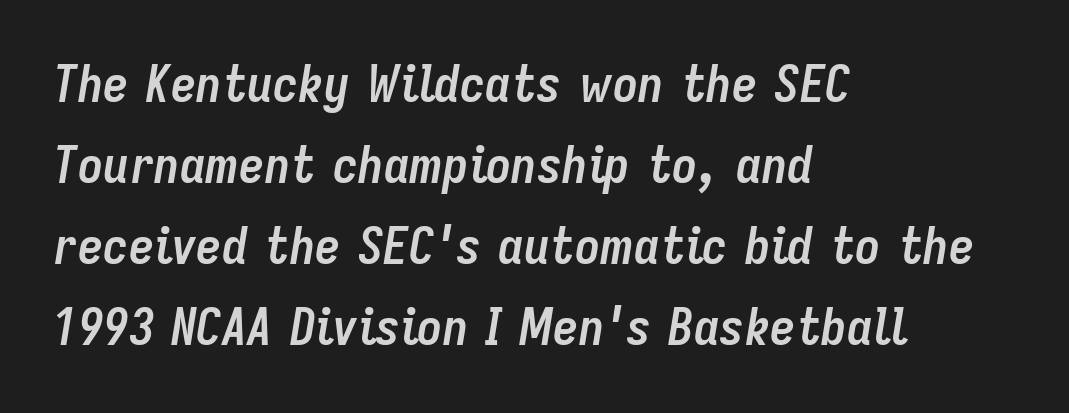
The paragraph shown leans on its left margin. Observe the lean: these are italic letterforms. Summary of vertical rhythm: regular, with standard interline spacing. Lines of text with bare space underneath.
